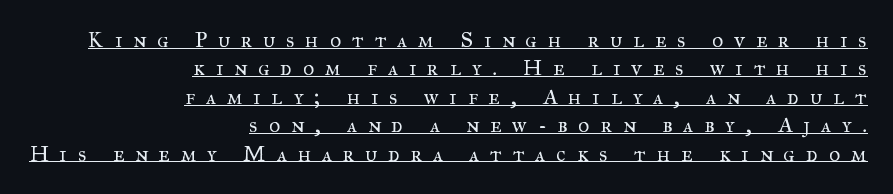
Looks like someone drew a line under every word here. The weight would be labelled regular, book, light, or lighter still. You could only call the tracking loose — the letters float apart. Every stem runs plumb, perpendicular to the baseline. Line endings align vertically; line beginnings do not. Regarding leading, the lines here are spaced in the standard way.
